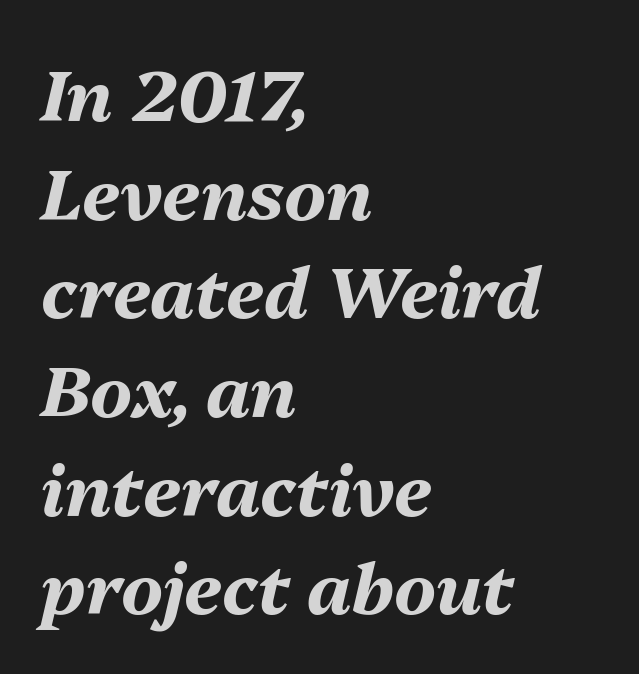
The image shows 71 px bold type, italic (leaning right); set left-aligned, normal line spacing (1.39x), normal letter spacing, not underlined; medium stroke contrast and a medium x-height.
